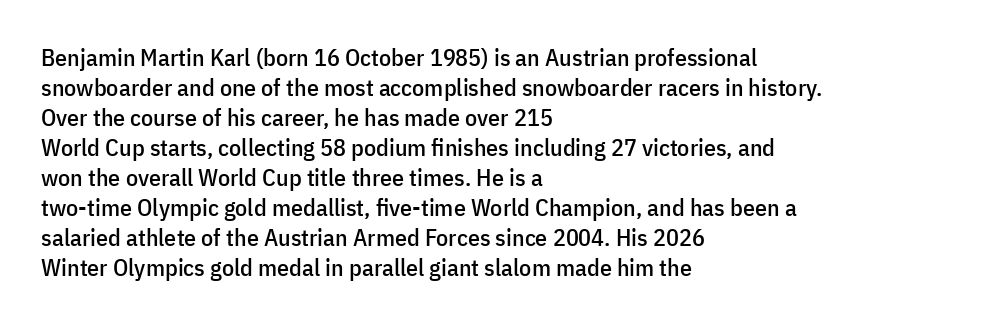
Q: Is the text italic (slanted)? A: No, it is upright.
Q: Is the text underlined? A: No.
Q: How is the paragraph aligned? A: Left-aligned.
Q: Is the spacing between letters normal or unusually wide? A: Normal.
Q: Is the spacing between lines tight, normal or loose? A: Normal.
